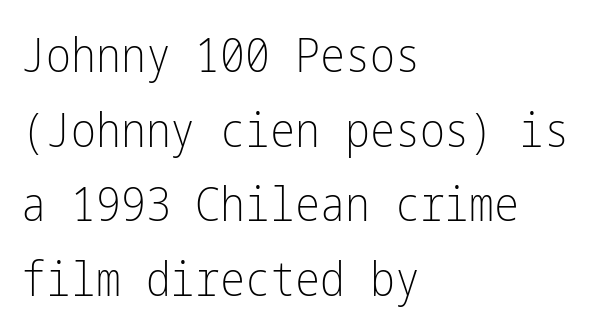
{"serif": "no", "italic": "no", "bold": "no", "weight": "light", "width": "condensed", "stroke_contrast": "low", "x_height": "medium", "underline": "no", "align": "left", "line_spacing": "normal", "line_spacing_ratio": 1.59, "letter_spacing": "normal", "letter_spacing_em": 0.0, "glyph_px": 47}
